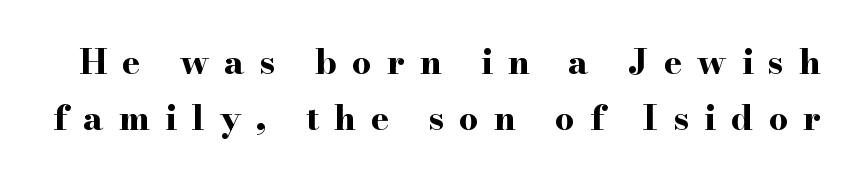
Q: Is the text bold? A: Yes.
Q: Is the text italic (slanted)? A: No, it is upright.
Q: Is the typeface a serif or a sans-serif typeface? A: Serif.
Q: Is the text underlined? A: No.
Q: Is the spacing between letters normal or unusually wide? A: Unusually wide.
Q: Is the spacing between lines tight, normal or loose? A: Normal.
Q: Width (condensed, normal, or wide)? A: Wide.
Q: Stroke contrast? A: High.
Q: x-height? A: Small.
Q: Monospaced? A: No.
